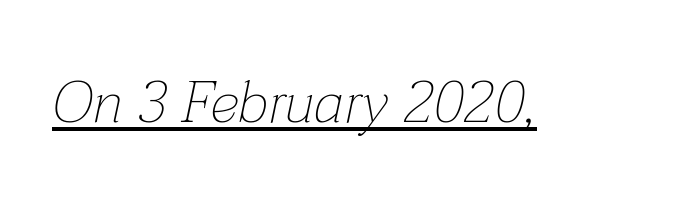
Q: Is the text bold? A: No.
Q: Is the text italic (slanted)? A: Yes, it leans right by about 12 degrees.
Q: Is the text underlined? A: Yes.
Q: Is the spacing between letters normal or unusually wide? A: Normal.
Q: Width (condensed, normal, or wide)? A: Normal.
Q: Stroke contrast? A: Low.
Q: x-height? A: Medium.
Q: Monospaced? A: No.
